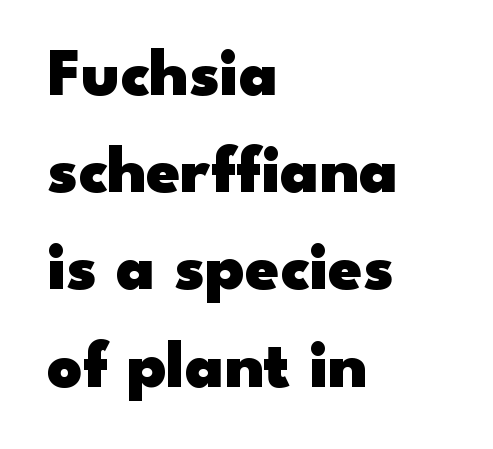
Anything drawn beneath the words? Only blank space. No feet cap the strokes, marking this as sans-serif type. Summary of vertical rhythm: regular, with standard interline spacing. Upright lettering throughout.
